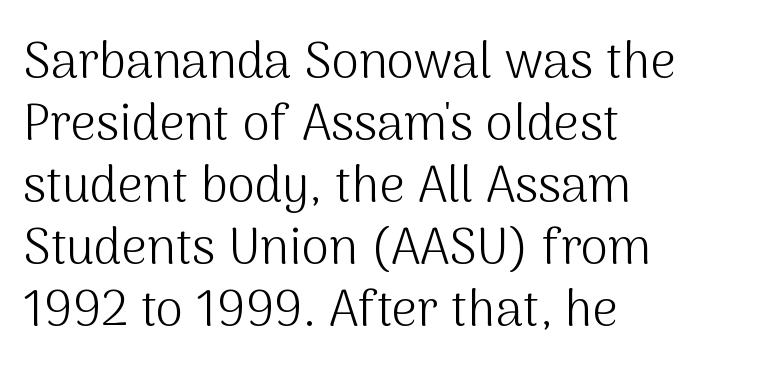
Q: Is the text bold? A: No.
Q: Is the text italic (slanted)? A: No, it is upright.
Q: Is the typeface a serif or a sans-serif typeface? A: Sans-serif.
Q: Is the text underlined? A: No.
Q: How is the paragraph aligned? A: Left-aligned.
Q: Is the spacing between letters normal or unusually wide? A: Normal.
Q: Width (condensed, normal, or wide)? A: Normal.
Q: Stroke contrast? A: Medium.
Q: x-height? A: Medium.
Q: Monospaced? A: No.
